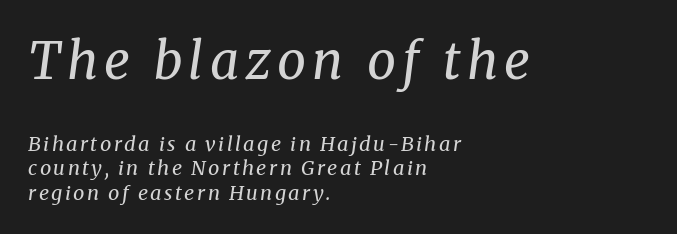
{"serif": "yes", "italic": "yes", "lean": "right", "slant_degrees": 8, "bold": "no", "weight": "regular", "width": "normal", "stroke_contrast": "medium", "x_height": "medium", "monospaced": "no", "underline": "no", "align": "left", "line_spacing_ratio": 1.22, "larger_block": "first", "size_ratio": 2.55, "glyph_px": 51}
